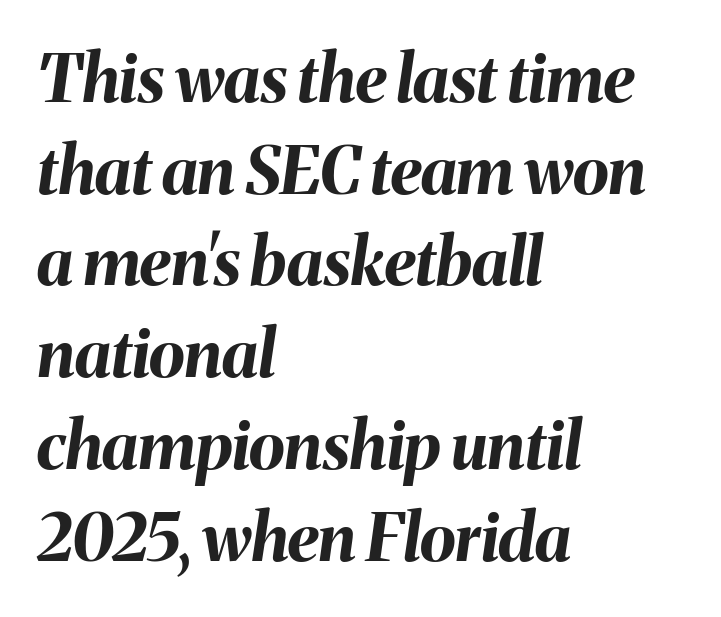
The typesetter chose a ragged-right arrangement here. Notice how descenders clear the ascenders below comfortably — that's standard leading. Check under the words: just untouched page. You could call the tracking neutral — neither tight nor loose. Thick stems and heavy bowls — unmistakably bold. Italic? Definitely — the glyphs are oblique.
